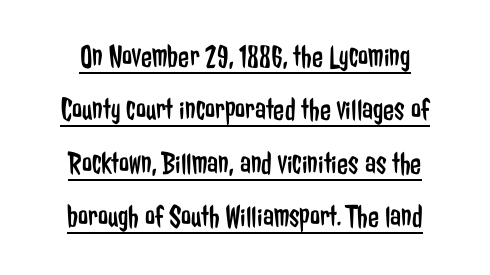
Caption: multi-line text, centered on the measure. Typographically, this falls in the sans-serif category. Upright lettering throughout. Vertical stems look standard width or narrower in stroke. Is there much room between lines? A standard amount, neither cramped nor airy.
